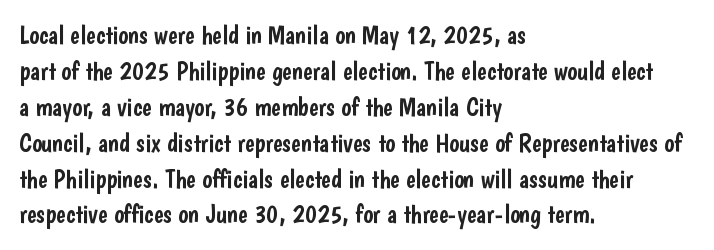
This is roman type, the default non-slanted kind. Standard letterfit; no display-style spreading of the glyphs. Evenly set lines give the paragraph a standard silhouette. The specimen omits any rule beneath the text block's lines. The paragraph shown leans on its left margin.
